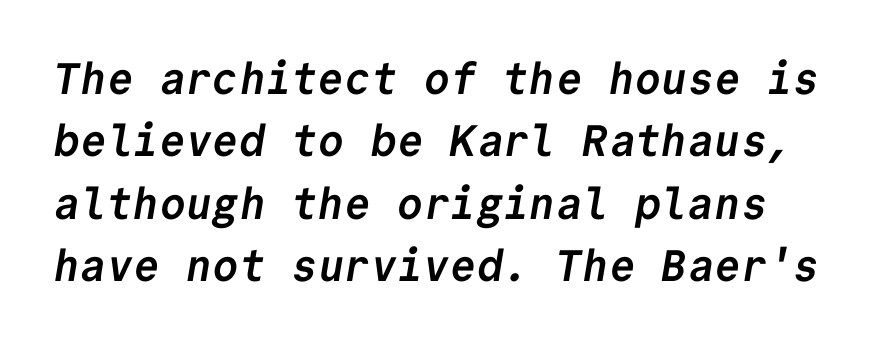
Q: Is the text bold? A: Yes.
Q: Is the typeface a serif or a sans-serif typeface? A: Sans-serif.
Q: Is the text underlined? A: No.
Q: Is the spacing between letters normal or unusually wide? A: Normal.
Q: Is the spacing between lines tight, normal or loose? A: Normal.
Q: Width (condensed, normal, or wide)? A: Normal.
Q: Stroke contrast? A: Low.
Q: x-height? A: Medium.
Q: Monospaced? A: Yes.
